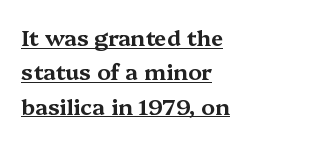
{"italic": "no", "underline": "yes", "align": "left", "line_spacing": "normal", "line_spacing_ratio": 1.56, "letter_spacing": "normal", "letter_spacing_em": 0.0, "glyph_px": 22}
